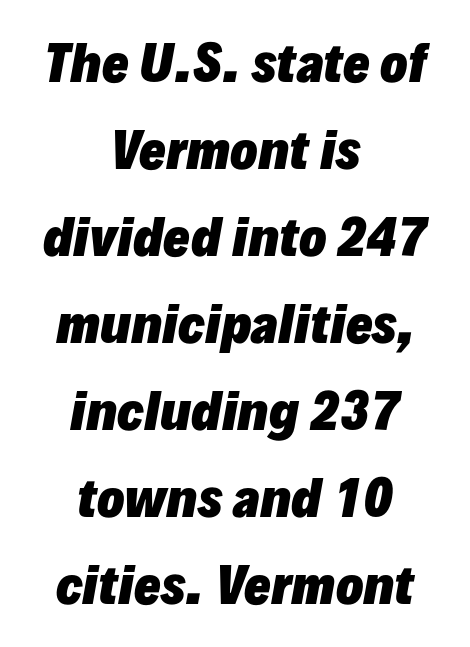
{"italic": "yes", "lean": "right", "slant_degrees": 10, "bold": "yes", "weight": "heavy", "width": "normal", "stroke_contrast": "low", "x_height": "medium", "monospaced": "no", "underline": "no", "align": "center", "line_spacing_ratio": 1.74, "letter_spacing": "normal", "letter_spacing_em": 0.0, "glyph_px": 50}
